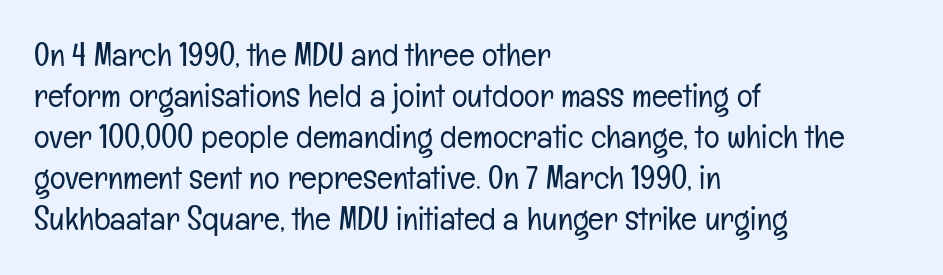
No chunkiness to these letters — they're not bold. These lines keep a tight, regular rhythm from letter to letter. The passage shown is not underscored anywhere. Every stem runs plumb, perpendicular to the baseline.
